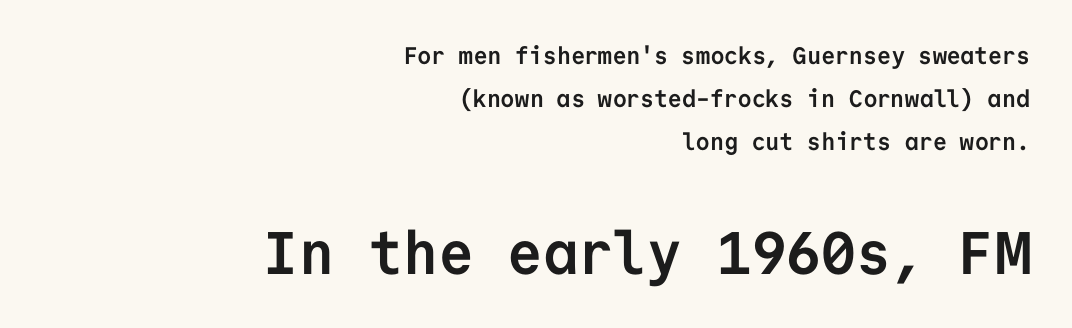
Q: Is the text bold? A: Yes.
Q: Is the text italic (slanted)? A: No, it is upright.
Q: Is the typeface a serif or a sans-serif typeface? A: Sans-serif.
Q: Is the text underlined? A: No.
Q: How is the paragraph aligned? A: Right-aligned.
Q: Is the spacing between letters normal or unusually wide? A: Normal.
Q: Which block of text is set in a larger size, the first (top) or the second (bottom)? A: The second (bottom) one.
Q: Width (condensed, normal, or wide)? A: Normal.
Q: Stroke contrast? A: Low.
Q: x-height? A: Medium.
Q: Monospaced? A: Yes.
